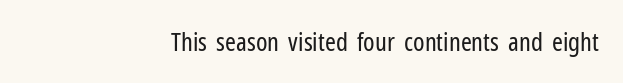
Q: Is the text bold? A: No.
Q: Is the text italic (slanted)? A: No, it is upright.
Q: Is the text underlined? A: No.
Q: How is the paragraph aligned? A: Right-aligned.
Q: Is the spacing between letters normal or unusually wide? A: Normal.
